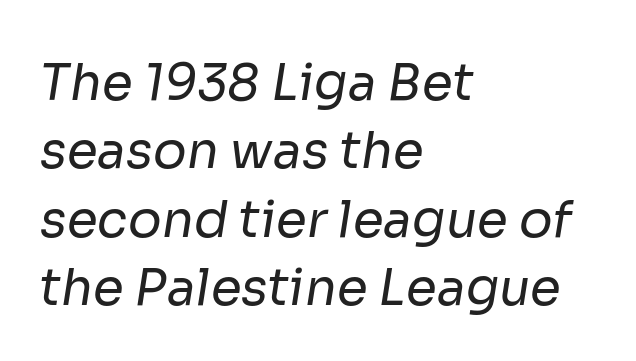
{"serif": "no", "bold": "no", "weight": "regular", "width": "normal", "stroke_contrast": "low", "x_height": "medium", "monospaced": "no", "underline": "no", "align": "left", "line_spacing": "normal", "line_spacing_ratio": 1.37, "letter_spacing": "normal", "letter_spacing_em": 0.0, "glyph_px": 50}
